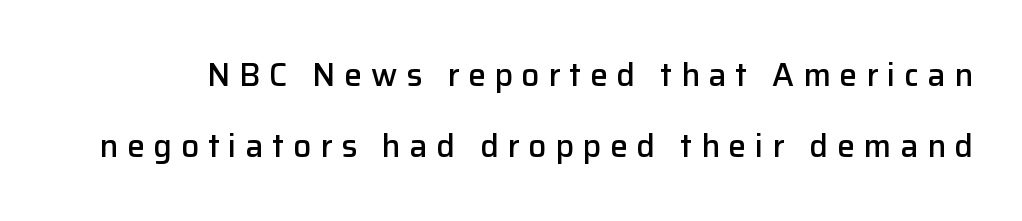
Honestly, the rows look like they've been pulled way apart. The letters advance in unequal steps, a hallmark of proportional type. Notice the strokes are somewhat thickened but not fully heavy: this is a semibold. Does the type have serifs? No, each stem ends abruptly. Nobody drew a line under any word here. This is roman type, the default non-slanted kind.
